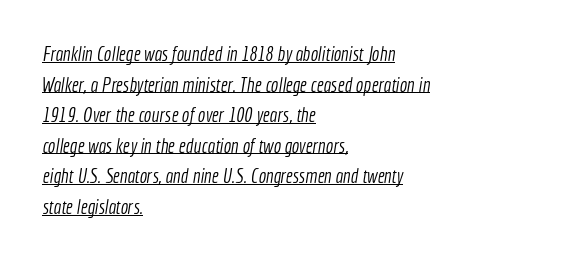
A typographer would call this underscored text. Summary of vertical rhythm: regular, with standard interline spacing. These lines keep a tight, regular rhythm from letter to letter. Every row of glyphs begins at an identical x-position on the left.
